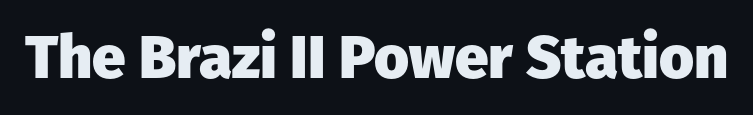
The image shows 60 px heavy sans-serif type, upright; set normal letter spacing, not underlined; low stroke contrast and a medium x-height.
